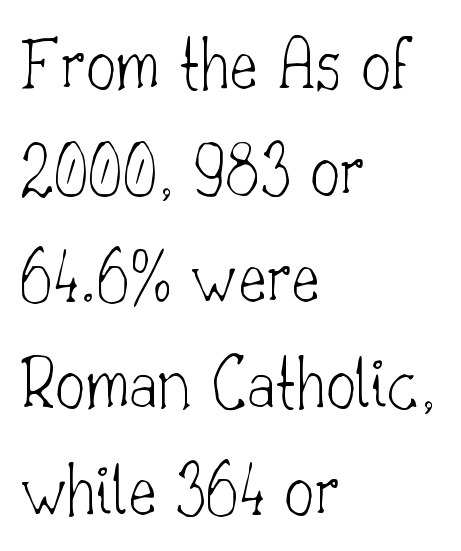
Q: Is the text bold? A: No.
Q: Is the text italic (slanted)? A: No, it is upright.
Q: Is the typeface a serif or a sans-serif typeface? A: Serif.
Q: Is the text underlined? A: No.
Q: How is the paragraph aligned? A: Left-aligned.
Q: Is the spacing between letters normal or unusually wide? A: Normal.
Q: Is the spacing between lines tight, normal or loose? A: Normal.
Q: Width (condensed, normal, or wide)? A: Normal.
Q: Stroke contrast? A: Low.
Q: x-height? A: Small.
Q: Monospaced? A: No.
